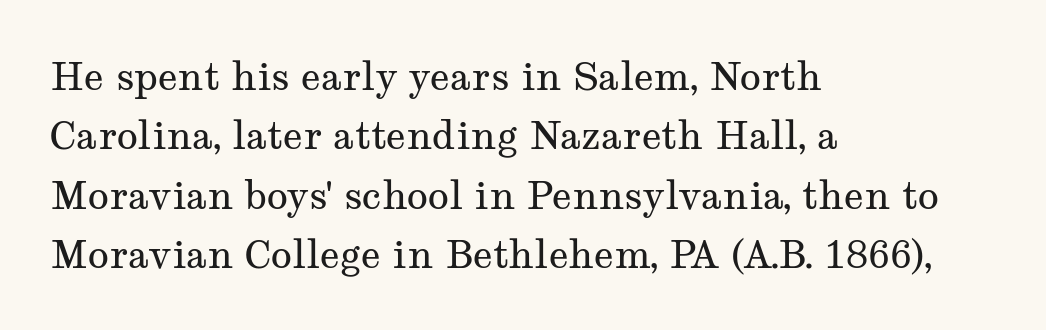
Q: Is the text bold? A: No.
Q: Is the text italic (slanted)? A: No, it is upright.
Q: Is the typeface a serif or a sans-serif typeface? A: Serif.
Q: Is the text underlined? A: No.
Q: How is the paragraph aligned? A: Left-aligned.
Q: Is the spacing between letters normal or unusually wide? A: Normal.
Q: Is the spacing between lines tight, normal or loose? A: Normal.
Q: Width (condensed, normal, or wide)? A: Wide.
Q: Stroke contrast? A: Medium.
Q: x-height? A: Medium.
Q: Monospaced? A: No.
